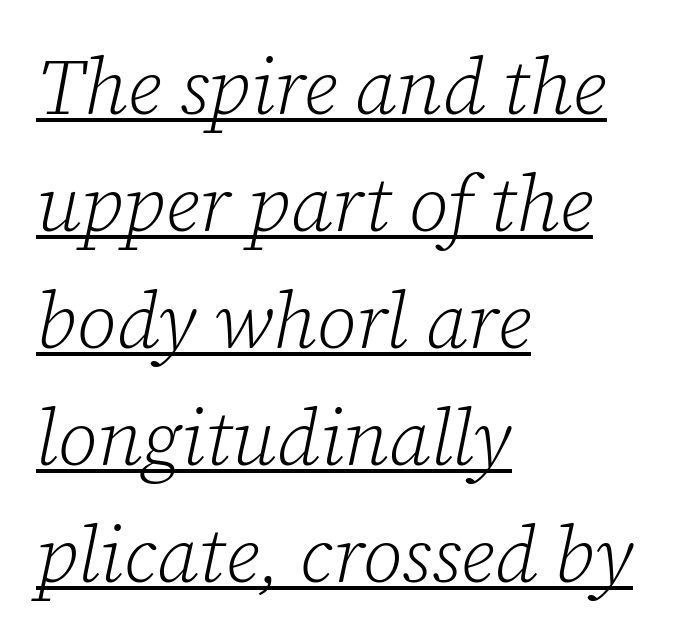
The passage shown has conventional tracking throughout. The typesetter has applied underlining to the passage shown. A typesetter would call this proportional, since set widths differ per character. In terms of leading, this rendering sits right in the middle.
